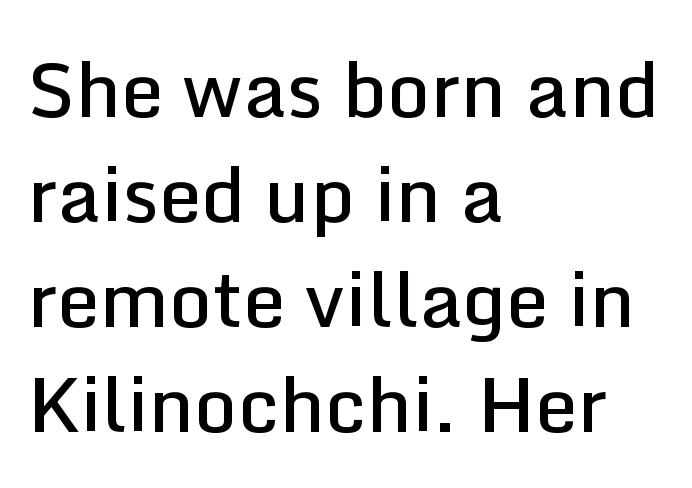
Q: Is the text bold? A: Semi-bold.
Q: Is the text italic (slanted)? A: No, it is upright.
Q: Is the typeface a serif or a sans-serif typeface? A: Sans-serif.
Q: Is the text underlined? A: No.
Q: How is the paragraph aligned? A: Left-aligned.
Q: Is the spacing between letters normal or unusually wide? A: Normal.
Q: Is the spacing between lines tight, normal or loose? A: Normal.
Q: Width (condensed, normal, or wide)? A: Normal.
Q: Stroke contrast? A: Low.
Q: x-height? A: Medium.
Q: Monospaced? A: No.
